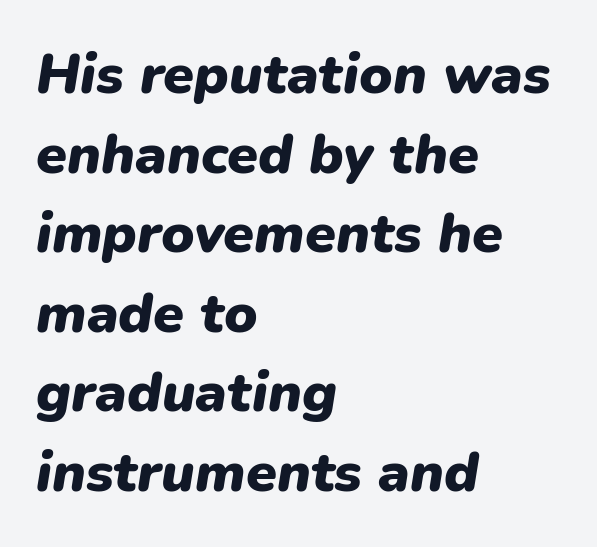
Q: Is the text bold? A: Yes.
Q: Is the text italic (slanted)? A: Yes, it leans right by about 9 degrees.
Q: Is the text underlined? A: No.
Q: How is the paragraph aligned? A: Left-aligned.
Q: Is the spacing between letters normal or unusually wide? A: Normal.
Q: Is the spacing between lines tight, normal or loose? A: Normal.
Q: Width (condensed, normal, or wide)? A: Normal.
Q: Stroke contrast? A: Low.
Q: x-height? A: Medium.
Q: Monospaced? A: No.
